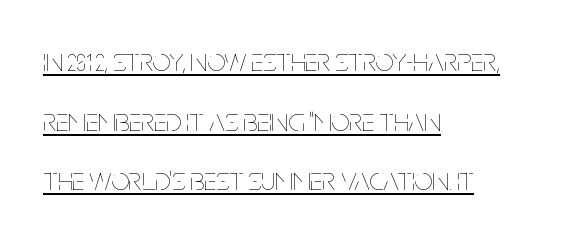
Q: Is the text bold? A: No.
Q: Is the text italic (slanted)? A: No, it is upright.
Q: Is the text underlined? A: Yes.
Q: How is the paragraph aligned? A: Left-aligned.
Q: Is the spacing between letters normal or unusually wide? A: Normal.
Q: Width (condensed, normal, or wide)? A: Condensed.
Q: Stroke contrast? A: Low.
Q: x-height? A: Large.
Q: Monospaced? A: No.
